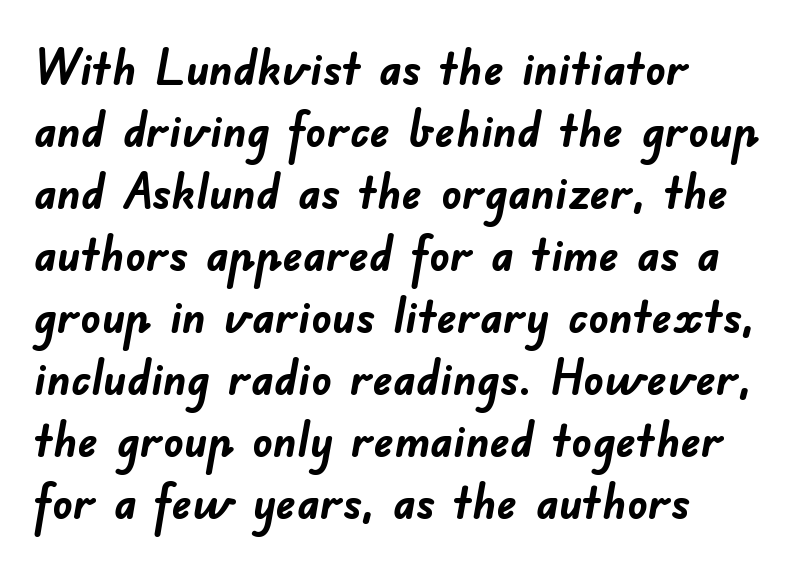
Q: Is the text bold? A: Yes.
Q: Is the typeface a serif or a sans-serif typeface? A: Sans-serif.
Q: Is the text underlined? A: No.
Q: How is the paragraph aligned? A: Left-aligned.
Q: Is the spacing between letters normal or unusually wide? A: Normal.
Q: Width (condensed, normal, or wide)? A: Normal.
Q: Stroke contrast? A: Low.
Q: x-height? A: Small.
Q: Monospaced? A: No.
